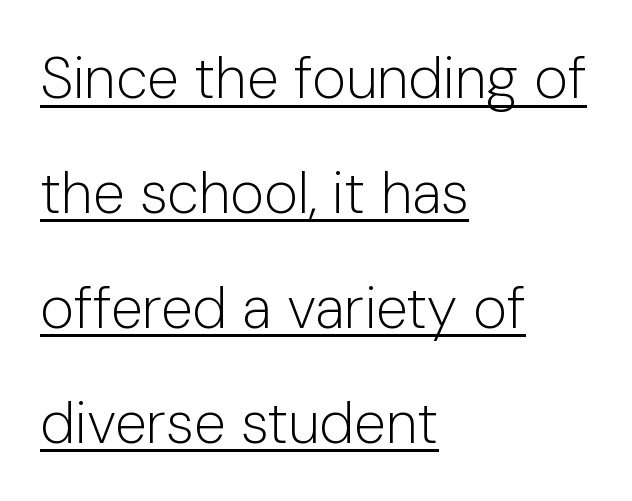
A continuous stroke trails under the words, as in a hyperlink. The axis of the letterforms is exactly vertical. Stems here are at most as thick as an everyday book face. Each word holds together tightly as a unit, with standard inter-letter gaps.
